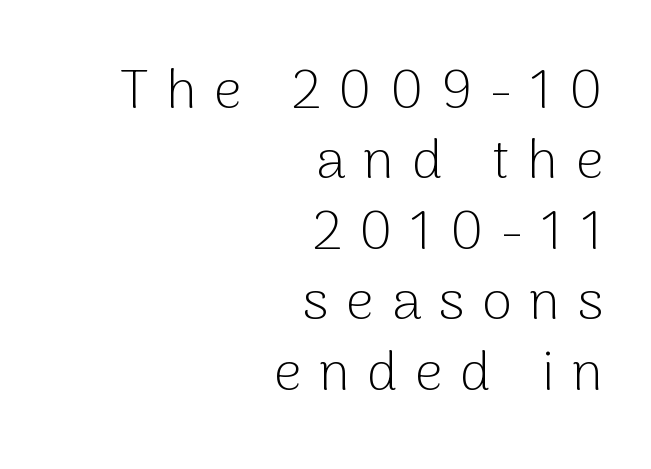
The text block is weighted toward the right margin, trailing off unevenly leftward. Designer's note — italics off, roman on. Honestly, the letter spacing is so wide it's the main thing you notice. Leading matches the norm, producing a regular column. A bare baseline throughout the passage.
